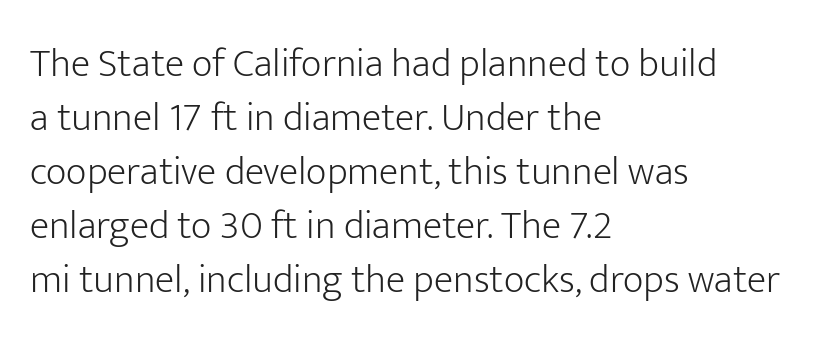
The image shows 40 px light sans-serif type, upright; set left-aligned, normal line spacing (1.35x), normal letter spacing, not underlined; low stroke contrast and a medium x-height.
